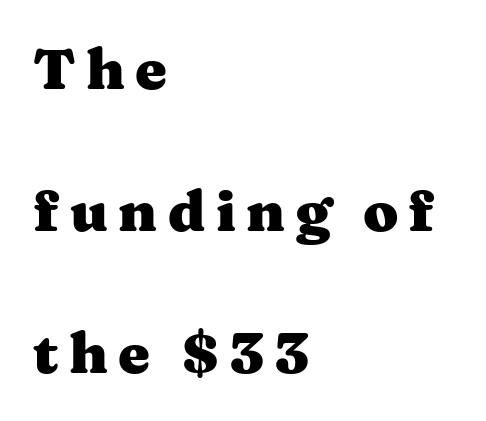
Left-aligned paragraph, ragged on the right. Look at the stroke-to-counter ratio: heavy, a bold. Underline: absent. I'd call this a serif setting — the letters wear small feet. This sample trades compactness for vertical openness between lines. Looks like regular typesetting: each glyph gets only the width it needs.
